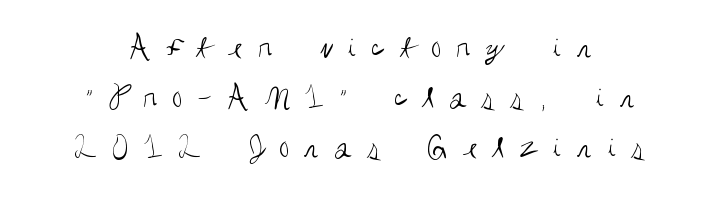
The image shows 33 px regular-weight, condensed sans-serif type; set centered, normal line spacing (1.51x), unusually wide letter spacing (+0.45 em), not underlined; medium stroke contrast and a large x-height.
